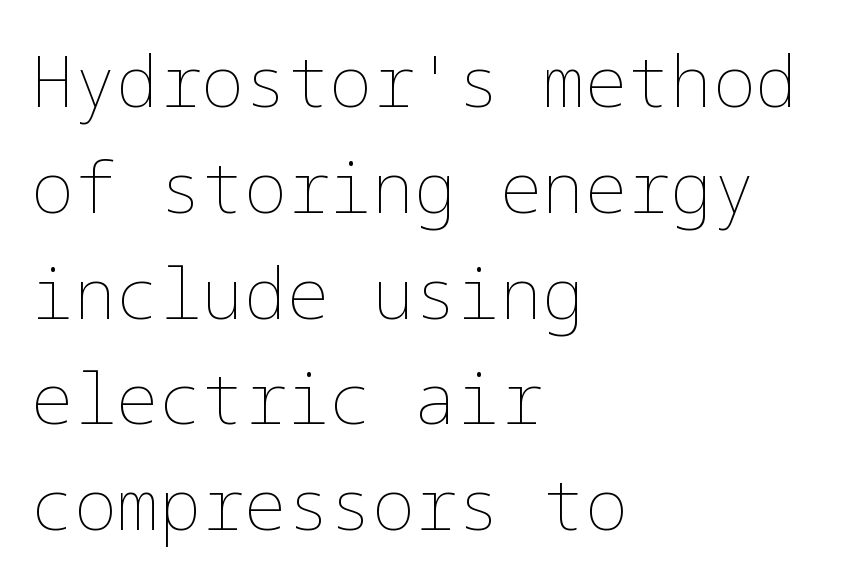
Between one letter and the next there's only the usual sliver of space. Interline gaps are of average width in this sample. The specimen reads as upright at a glance. Heaviness? Minimal to ordinary, like unemphasized prose.
